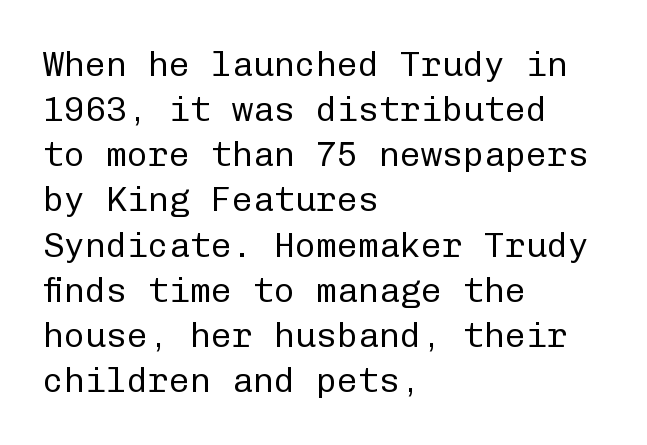
The image shows 35 px regular-weight sans-serif type, upright, monospaced; set left-aligned, normal line spacing (1.29x), normal letter spacing, not underlined; low stroke contrast and a medium x-height.
